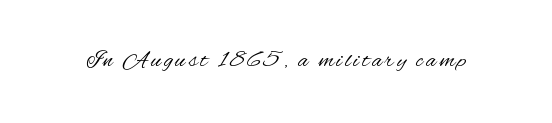
The image shows 24 px text type; set not underlined.
